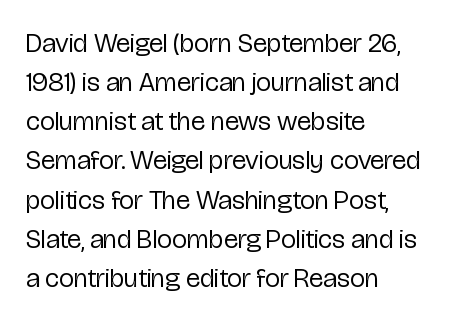
The image shows 27 px text type, upright; set left-aligned, normal line spacing (1.45x), normal letter spacing, not underlined.
